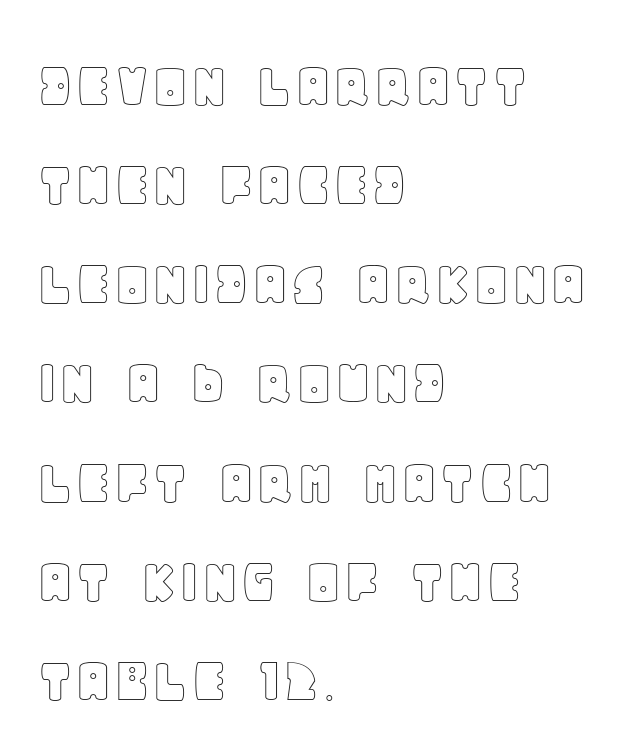
{"italic": "no", "width": "normal", "x_height": "large", "monospaced": "no", "underline": "no", "align": "left", "line_spacing": "normal", "line_spacing_ratio": 1.48, "letter_spacing": "normal", "letter_spacing_em": 0.0, "glyph_px": 67}
